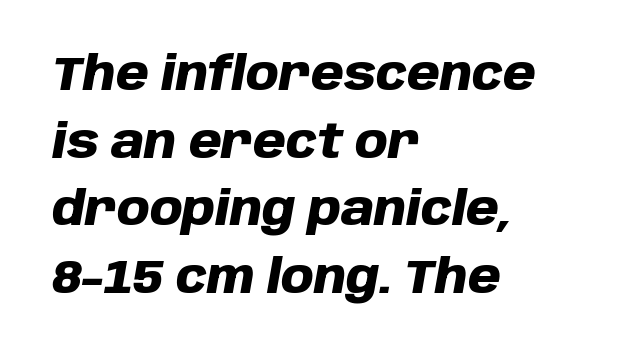
Q: Is the text bold? A: Yes.
Q: Is the text italic (slanted)? A: Yes, it leans right by about 10 degrees.
Q: Is the text underlined? A: No.
Q: How is the paragraph aligned? A: Left-aligned.
Q: Is the spacing between letters normal or unusually wide? A: Normal.
Q: Is the spacing between lines tight, normal or loose? A: Normal.
Q: Width (condensed, normal, or wide)? A: Normal.
Q: Stroke contrast? A: Low.
Q: x-height? A: Large.
Q: Monospaced? A: No.
